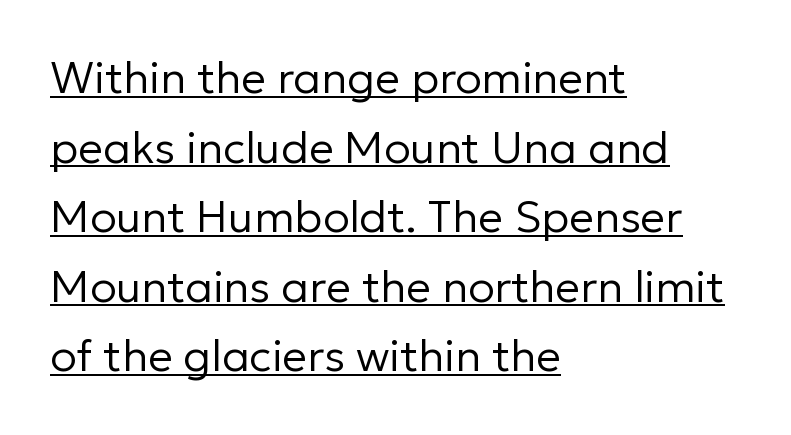
Observe the ordinary spacing: letters are neighbours, not strangers. This sample keeps an unexceptional amount of space between lines. Alignment: flush left. This sample has the flowing, uneven cadence of proportional lettering. What decoration does the sample have? An underline.
